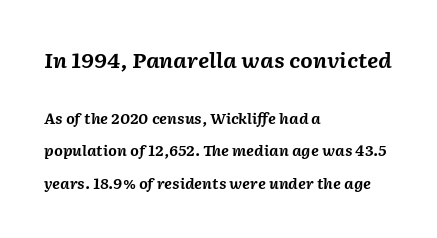
Q: Is the text bold? A: Yes.
Q: Is the text italic (slanted)? A: Yes, it leans right by about 2 degrees.
Q: Is the text underlined? A: No.
Q: How is the paragraph aligned? A: Left-aligned.
Q: Is the spacing between letters normal or unusually wide? A: Normal.
Q: Is the spacing between lines tight, normal or loose? A: Loose.
Q: Which block of text is set in a larger size, the first (top) or the second (bottom)? A: The first (top) one.
